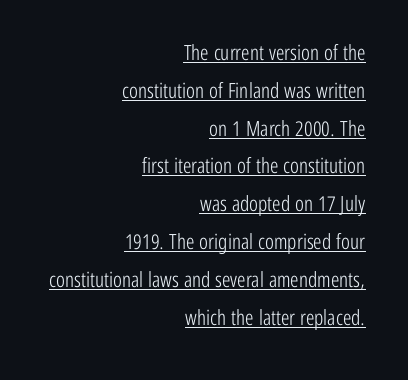
Observe the ordinary spacing: letters are neighbours, not strangers. The typesetter chose a ragged-left arrangement here. Caption: lettering with a line underneath. Italic? Not at all — the glyphs are vertical.
